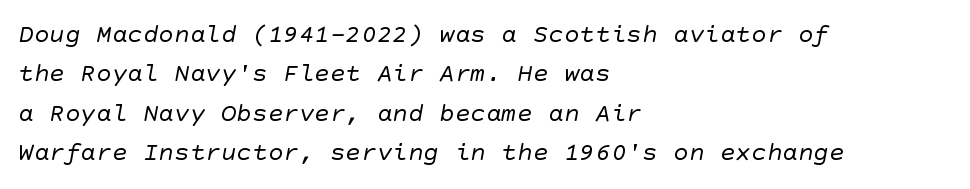
The image shows 26 px text type; set left-aligned, normal line spacing (1.51x), normal letter spacing, not underlined.
